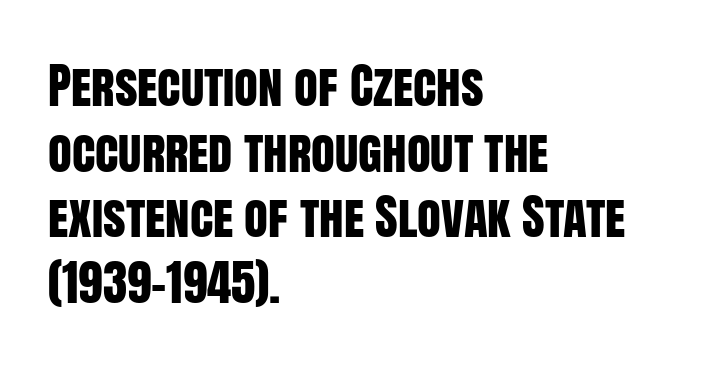
The image shows 49 px condensed sans-serif type, upright; set left-aligned, normal line spacing (1.34x), normal letter spacing, not underlined; low stroke contrast and a large x-height.
